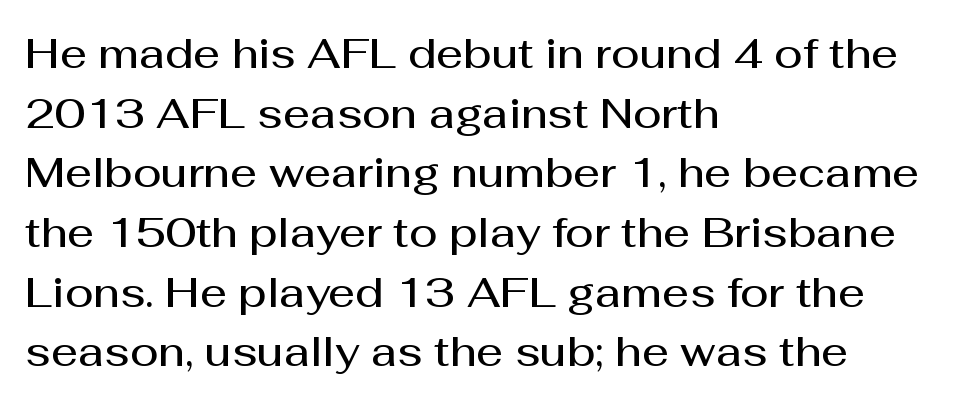
The image shows 42 px semibold sans-serif type, upright; set left-aligned, normal line spacing (1.42x), normal letter spacing, not underlined; medium stroke contrast and a medium x-height.
